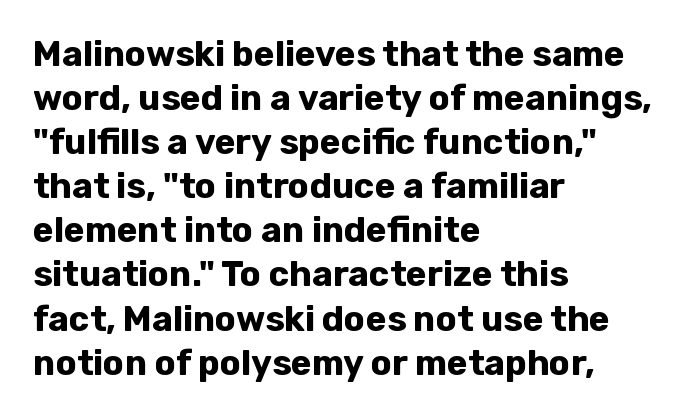
The image shows 35 px bold sans-serif type, upright; set left-aligned, normal line spacing (1.26x), normal letter spacing, not underlined; low stroke contrast and a medium x-height.
